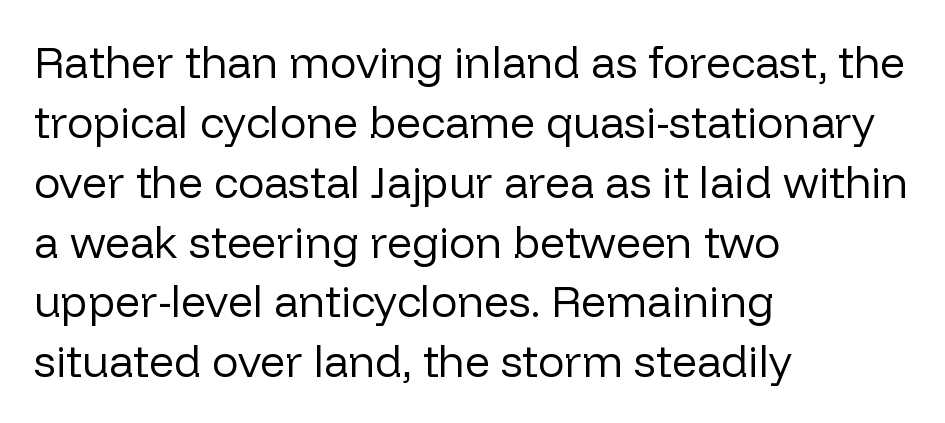
Q: Is the text bold? A: No.
Q: Is the text italic (slanted)? A: No, it is upright.
Q: Is the typeface a serif or a sans-serif typeface? A: Sans-serif.
Q: Is the text underlined? A: No.
Q: How is the paragraph aligned? A: Left-aligned.
Q: Is the spacing between letters normal or unusually wide? A: Normal.
Q: Is the spacing between lines tight, normal or loose? A: Normal.
Q: Width (condensed, normal, or wide)? A: Normal.
Q: Stroke contrast? A: Low.
Q: x-height? A: Medium.
Q: Monospaced? A: No.
